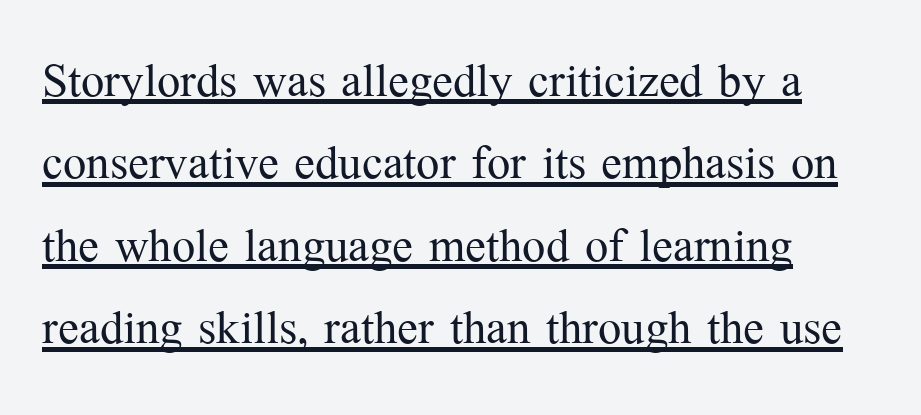
{"serif": "yes", "italic": "no", "bold": "no", "weight": "light", "width": "normal", "stroke_contrast": "medium", "x_height": "medium", "monospaced": "no", "underline": "yes", "align": "left", "line_spacing": "normal", "line_spacing_ratio": 1.33, "letter_spacing": "normal", "letter_spacing_em": 0.0, "glyph_px": 62}
